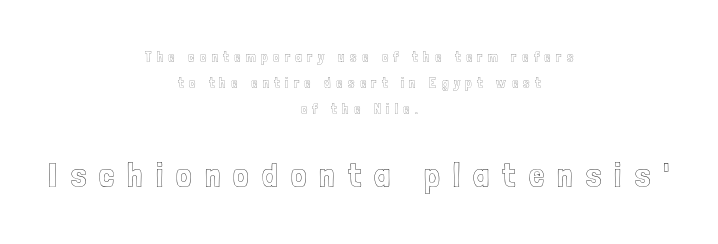
{"italic": "no", "width": "condensed", "x_height": "medium", "monospaced": "no", "underline": "no", "align": "center", "line_spacing_ratio": 1.87, "letter_spacing": "wide", "letter_spacing_em": 0.39, "larger_block": "second", "size_ratio": 2.43, "glyph_px": 34}
